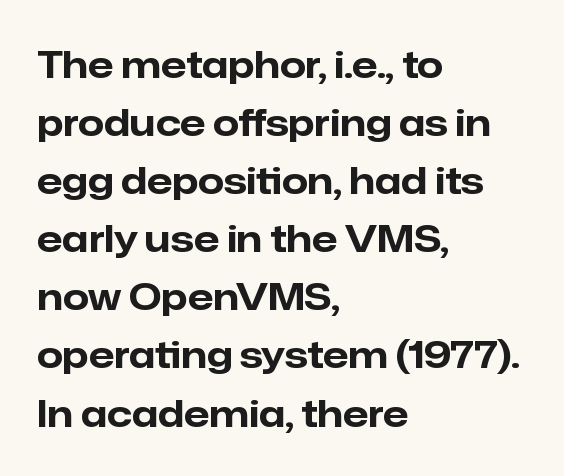
The image shows 37 px bold sans-serif type, upright; set left-aligned, normal line spacing (1.57x), normal letter spacing, not underlined; low stroke contrast and a medium x-height.
